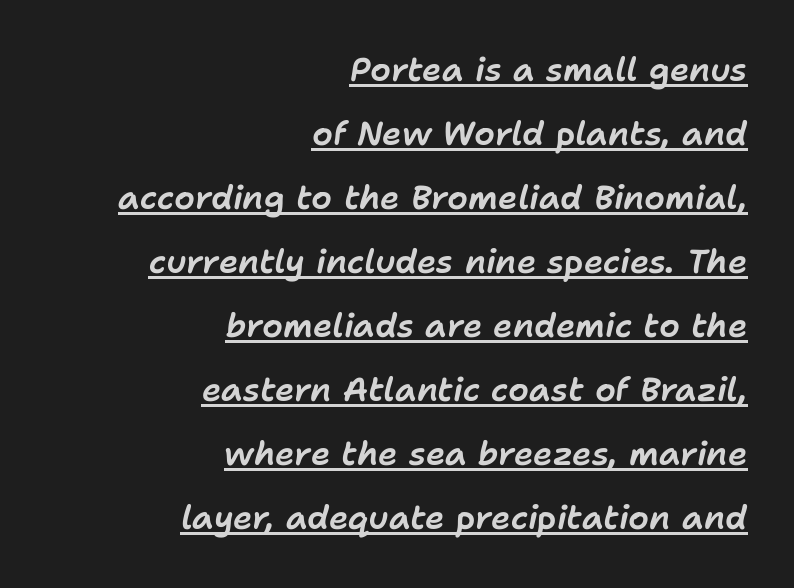
{"italic": "yes", "lean": "right", "slant_degrees": 11, "width": "normal", "stroke_contrast": "low", "x_height": "medium", "monospaced": "no", "underline": "yes", "align": "right", "line_spacing": "loose", "line_spacing_ratio": 1.94, "letter_spacing": "normal", "letter_spacing_em": 0.0, "glyph_px": 33}
